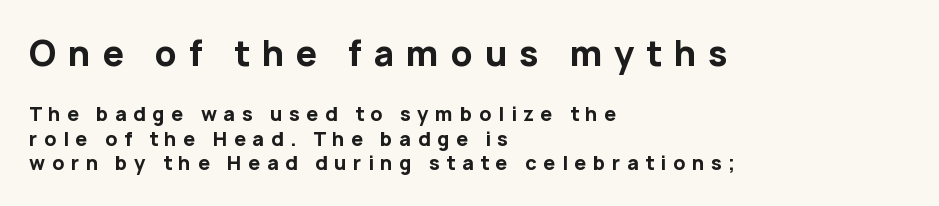
Q: Is the text bold? A: Yes.
Q: Is the text italic (slanted)? A: No, it is upright.
Q: Is the typeface a serif or a sans-serif typeface? A: Sans-serif.
Q: Is the text underlined? A: No.
Q: How is the paragraph aligned? A: Left-aligned.
Q: Is the spacing between letters normal or unusually wide? A: Unusually wide.
Q: Is the spacing between lines tight, normal or loose? A: Normal.
Q: Which block of text is set in a larger size, the first (top) or the second (bottom)? A: The first (top) one.
Q: Width (condensed, normal, or wide)? A: Normal.
Q: Stroke contrast? A: Low.
Q: x-height? A: Medium.
Q: Monospaced? A: No.
